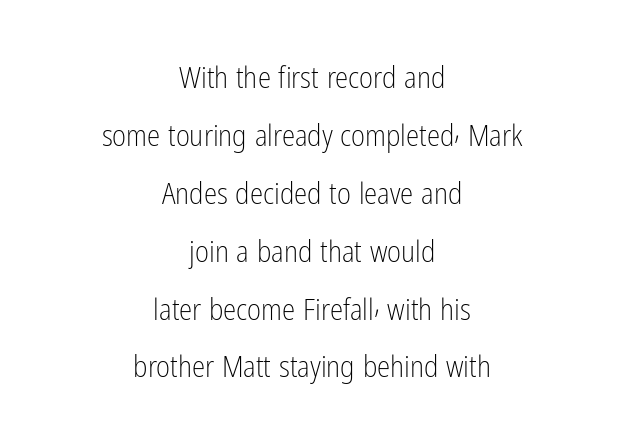
The letters stand straight up with perfectly vertical stems. I'd call this a sans setting — the letters go barefoot. In terms of letterspacing, this is plain default setting. Compared with a flush-left layout, this one balances lines on the center instead. The lines are spread far apart with generous leading. Glance below the letters and you will spot only blank space.
